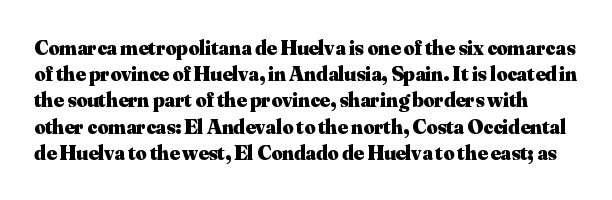
{"italic": "no", "bold": "yes", "underline": "no", "line_spacing": "normal", "line_spacing_ratio": 1.25, "letter_spacing": "normal", "letter_spacing_em": 0.0, "glyph_px": 21}
